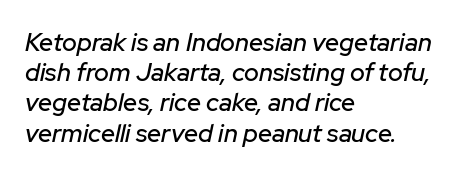
Q: Is the text italic (slanted)? A: Yes, it leans right by about 12 degrees.
Q: Is the text underlined? A: No.
Q: How is the paragraph aligned? A: Left-aligned.
Q: Is the spacing between letters normal or unusually wide? A: Normal.
